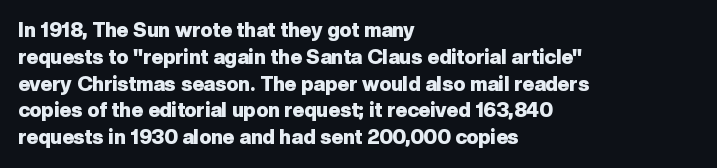
The image shows 20 px bold type, upright; set left-aligned, normal line spacing (1.34x), normal letter spacing, not underlined.
